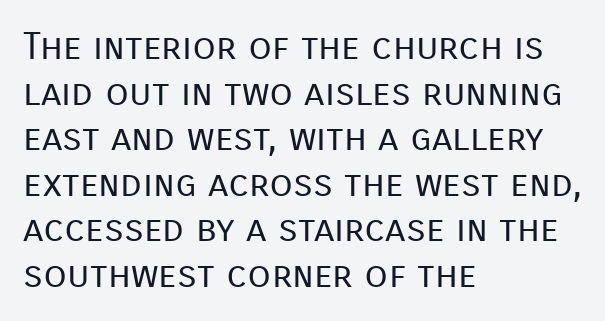
The image shows 38 px regular-weight sans-serif type, upright; set left-aligned, line spacing 1.2x, normal letter spacing, not underlined; low stroke contrast and a medium x-height.
